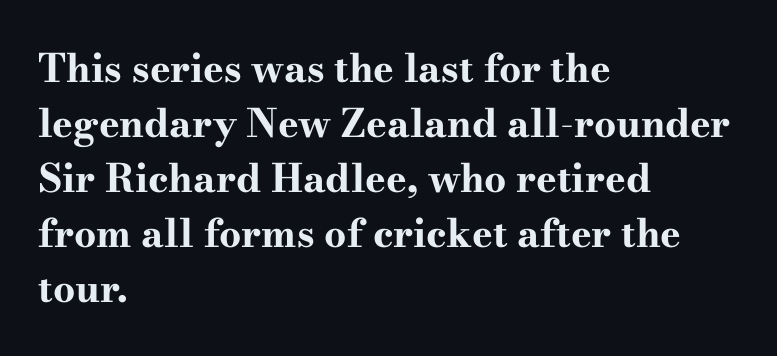
The image shows 39 px bold, wide serif type, upright; set left-aligned, normal line spacing (1.41x), normal letter spacing, not underlined; high stroke contrast and a small x-height.
